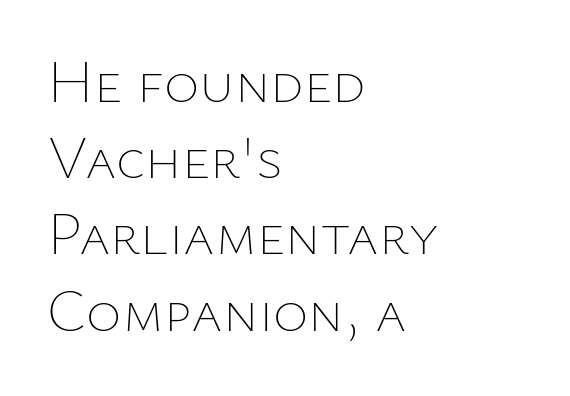
{"italic": "no", "bold": "no", "weight": "thin", "width": "normal", "stroke_contrast": "low", "x_height": "medium", "monospaced": "no", "underline": "no", "align": "left", "line_spacing": "normal", "line_spacing_ratio": 1.27, "letter_spacing": "normal", "letter_spacing_em": 0.0, "glyph_px": 60}
